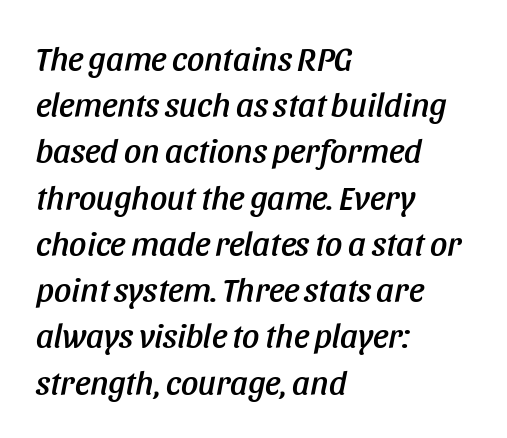
The image shows 34 px condensed type, italic (leaning right); set left-aligned, normal line spacing (1.36x), normal letter spacing, not underlined; low stroke contrast and a large x-height.
